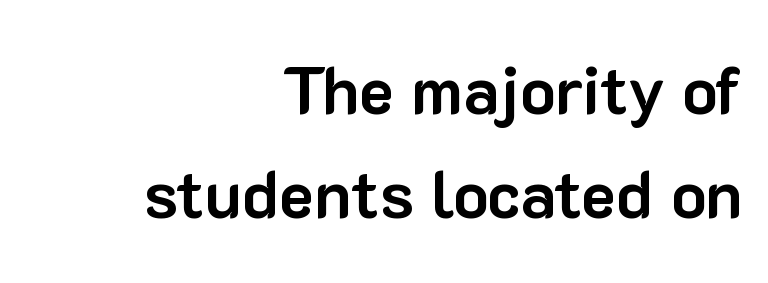
{"serif": "no", "italic": "no", "bold": "yes", "weight": "bold", "width": "normal", "stroke_contrast": "low", "x_height": "medium", "monospaced": "no", "underline": "no", "align": "right", "line_spacing": "normal", "line_spacing_ratio": 1.58, "letter_spacing": "normal", "letter_spacing_em": 0.0, "glyph_px": 66}
